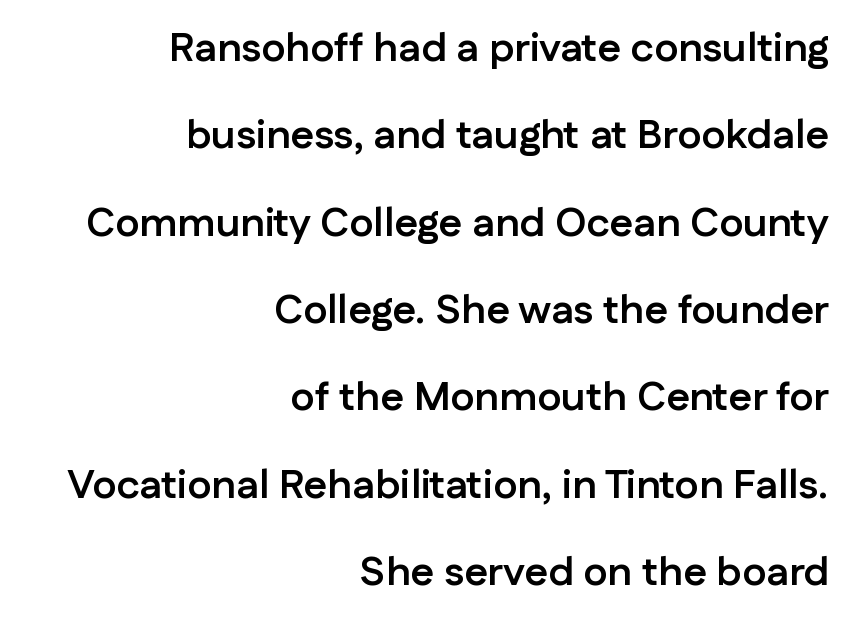
Default kerning and tracking; the words read as compact shapes. Nope, not italic — everything's standing straight. In terms of weight, the rendering is a true, heavy bold. The gap between lines stays unmarked.
